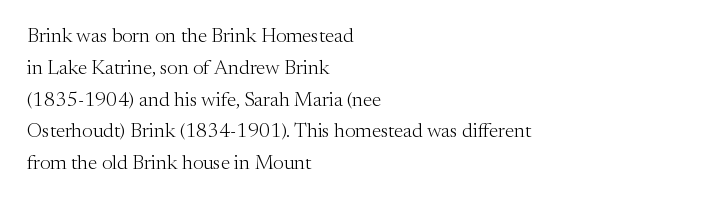
This is not heavy type; no bold has been used. Tracking here is standard; glyphs follow each other at the usual distance. Horizontal bands of white between lines are of average thickness. Underlining? Definitely not there. A student would call this left alignment; a typographer would say flush left, rag right.
